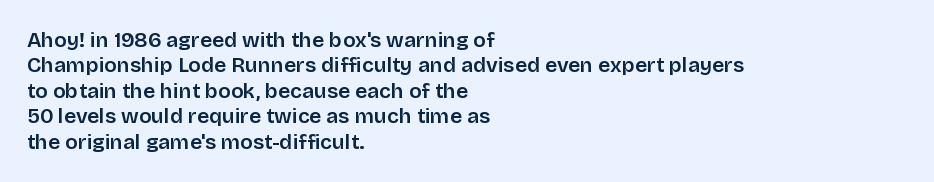
Characters follow at the spacing the type designer built in. Quick note: underline off. Line beginnings align vertically; line endings do not. Does the lettering tilt? It doesn't — this is upright. This is moderately heavy type, rendered in semibold.
